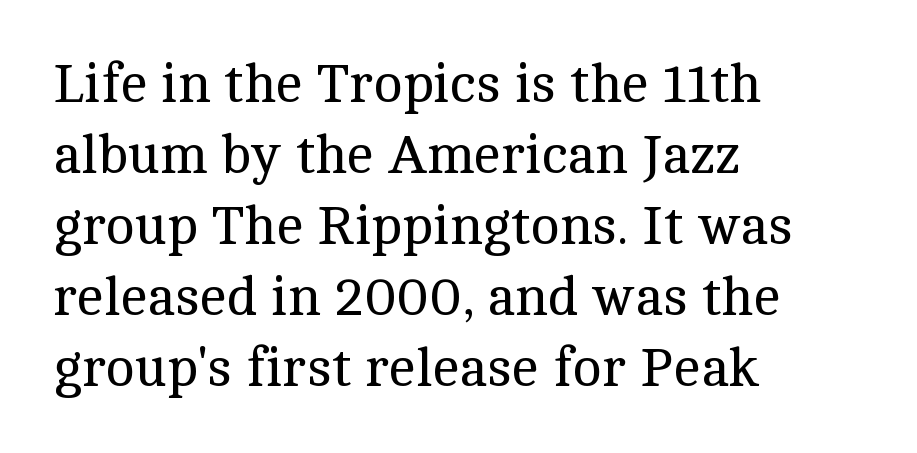
The image shows 55 px regular-weight serif type, upright; set left-aligned, normal line spacing (1.29x), normal letter spacing, not underlined; a medium x-height.
